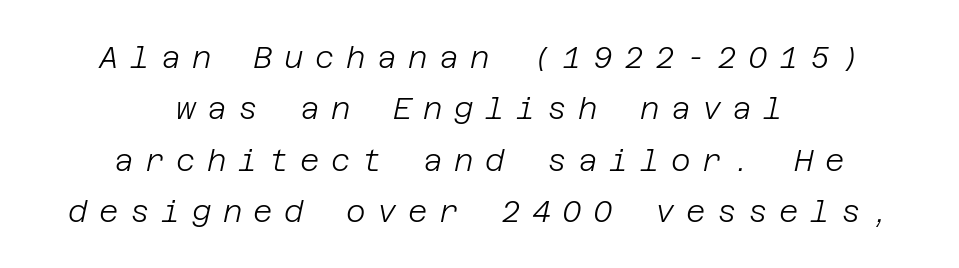
{"italic": "yes", "lean": "right", "slant_degrees": 12, "bold": "no", "weight": "light", "width": "normal", "stroke_contrast": "low", "x_height": "large", "underline": "no", "align": "center", "line_spacing_ratio": 1.71, "letter_spacing": "wide", "letter_spacing_em": 0.38, "glyph_px": 30}
